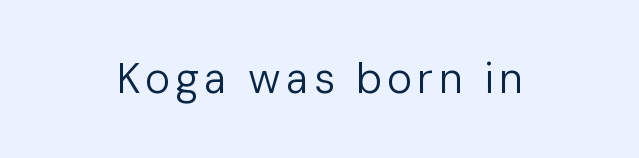
{"serif": "no", "italic": "no", "bold": "no", "weight": "regular", "width": "normal", "stroke_contrast": "low", "x_height": "medium", "monospaced": "no", "underline": "no", "glyph_px": 42}
